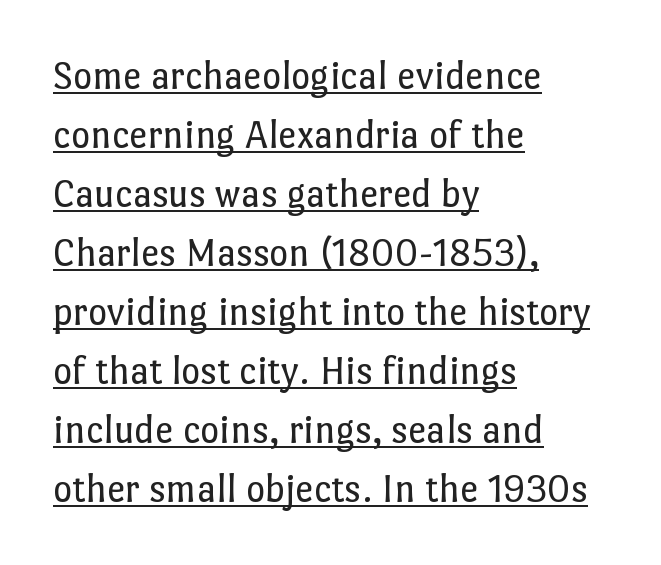
{"italic": "no", "bold": "no", "weight": "regular", "width": "normal", "stroke_contrast": "low", "x_height": "medium", "monospaced": "no", "underline": "yes", "align": "left", "line_spacing": "normal", "line_spacing_ratio": 1.44, "letter_spacing": "normal", "letter_spacing_em": 0.0, "glyph_px": 41}
